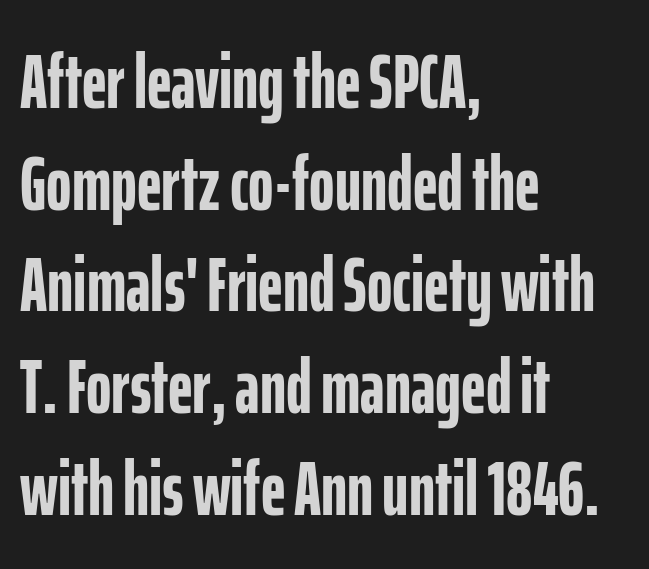
Q: Is the text bold? A: Yes.
Q: Is the text italic (slanted)? A: No, it is upright.
Q: Is the typeface a serif or a sans-serif typeface? A: Sans-serif.
Q: Is the text underlined? A: No.
Q: How is the paragraph aligned? A: Left-aligned.
Q: Is the spacing between letters normal or unusually wide? A: Normal.
Q: Is the spacing between lines tight, normal or loose? A: Normal.
Q: Width (condensed, normal, or wide)? A: Condensed.
Q: Stroke contrast? A: Low.
Q: x-height? A: Medium.
Q: Monospaced? A: No.
